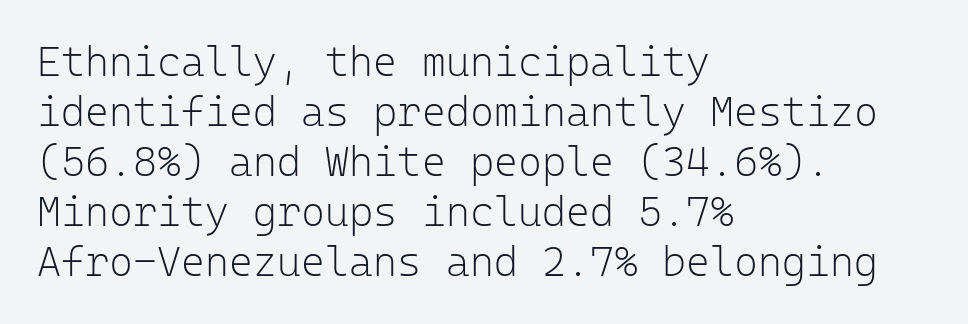
A quiet, ordinary-to-light weight characterises the typeface. The area under the type is left untouched. If you drew a line through each stem, it would be perfectly vertical. This sample uses plain, unmodified letter spacing.
